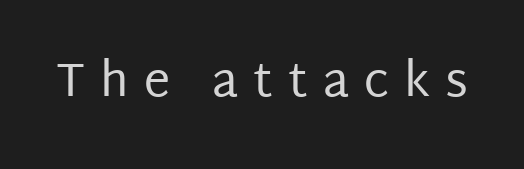
The image shows 47 px regular-weight sans-serif type, upright; set unusually wide letter spacing (+0.32 em), not underlined; low stroke contrast and a large x-height.
